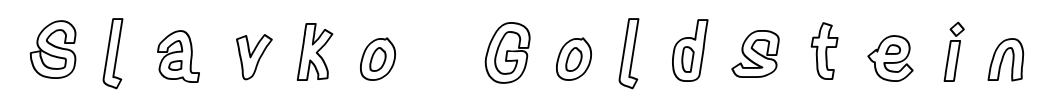
Q: Is the text italic (slanted)? A: Yes.
Q: Is the text underlined? A: No.
Q: Is the spacing between letters normal or unusually wide? A: Unusually wide.
Q: Width (condensed, normal, or wide)? A: Condensed.
Q: x-height? A: Large.
Q: Monospaced? A: No.
